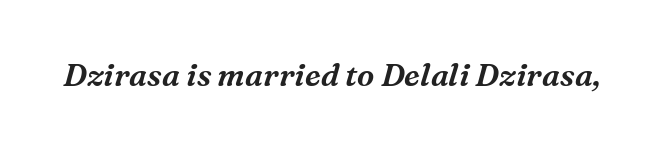
Each row of text sits above clean, open space. Slant detected: the letters are inclined. The passage shown has conventional tracking throughout. Typographically, this falls in the serif category.
